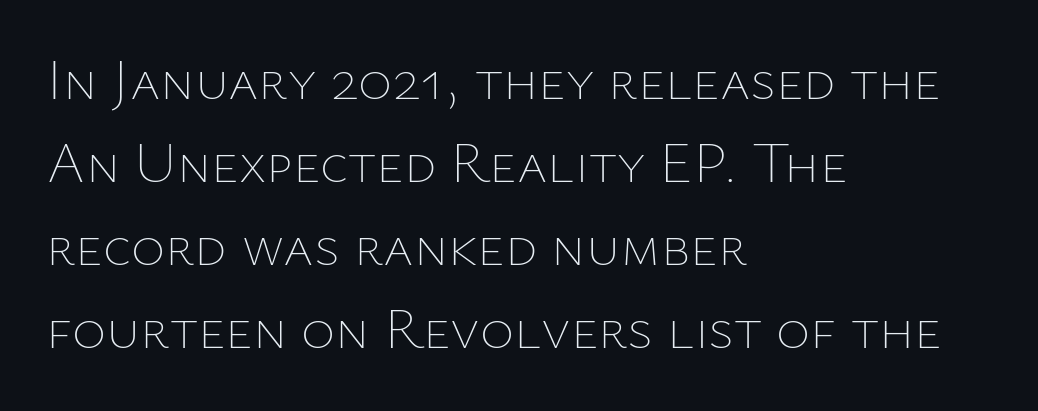
{"italic": "no", "bold": "no", "weight": "thin", "width": "normal", "stroke_contrast": "low", "x_height": "medium", "monospaced": "no", "underline": "no", "align": "left", "line_spacing": "normal", "line_spacing_ratio": 1.43, "letter_spacing": "normal", "letter_spacing_em": 0.0, "glyph_px": 58}
